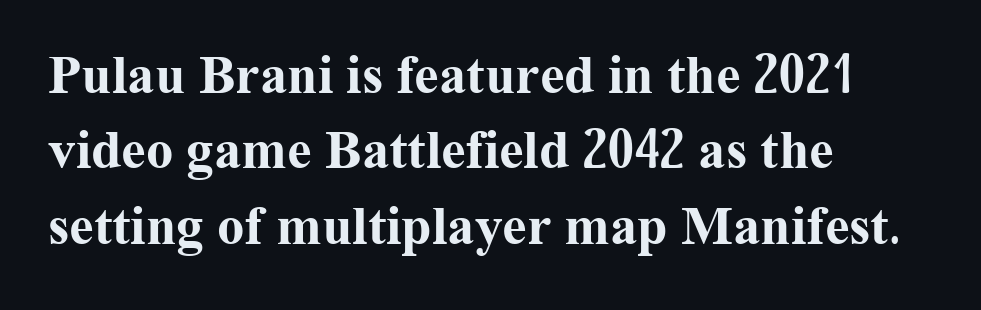
The image shows 55 px bold serif type, upright; set left-aligned, normal line spacing (1.37x), normal letter spacing, not underlined; medium stroke contrast and a medium x-height.
